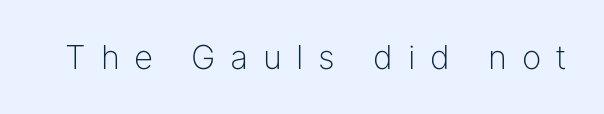
Q: Is the text bold? A: No.
Q: Is the text italic (slanted)? A: No, it is upright.
Q: Is the typeface a serif or a sans-serif typeface? A: Sans-serif.
Q: Is the text underlined? A: No.
Q: Is the spacing between letters normal or unusually wide? A: Unusually wide.
Q: Width (condensed, normal, or wide)? A: Normal.
Q: Stroke contrast? A: Low.
Q: x-height? A: Medium.
Q: Monospaced? A: No.
